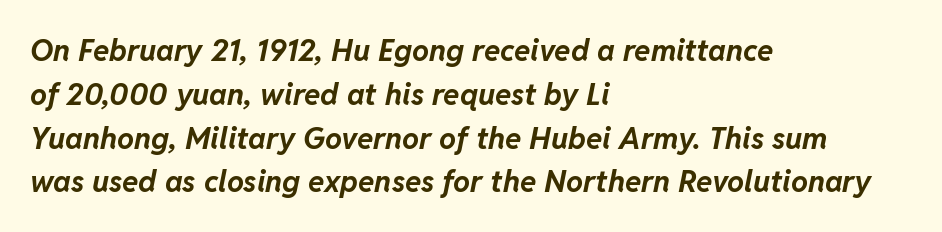
Leading: standard. Horizontal alignment here is leftward, the default for most running prose. Between one letter and the next there's only the usual sliver of space. The face used here has the dense, thick strokes of a bold.
